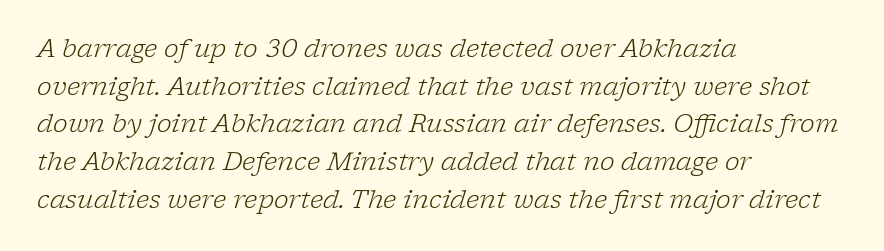
The image shows 25 px text type, italic (leaning right); set left-aligned, normal line spacing (1.51x), normal letter spacing, not underlined.
